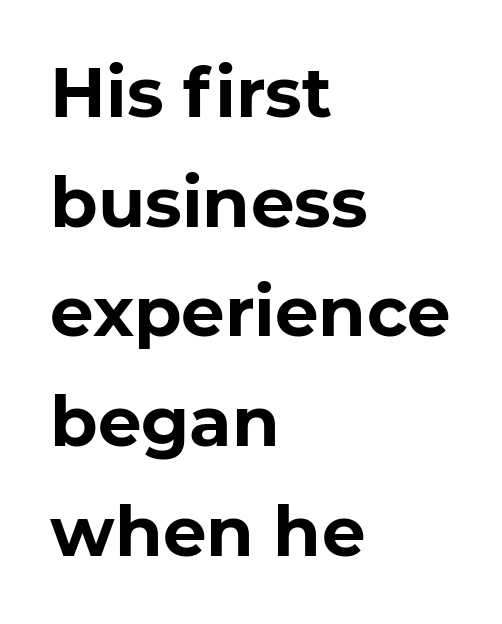
A normal amount of white space separates one row of letters from the next. Each glyph is drawn with heavy, bold strokes. Leftover space on each line is placed entirely after the last word. Is this a fixed-width face? No — the glyphs have proportional, varying widths.
